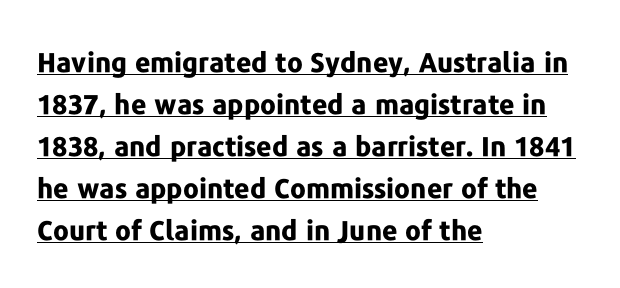
The image shows 27 px bold type, upright; set left-aligned, normal line spacing (1.56x), normal letter spacing, underlined.
